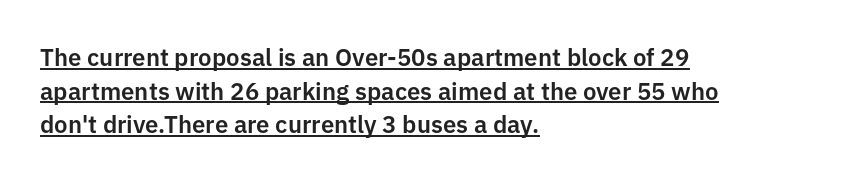
The image shows 24 px text type, upright; set left-aligned, normal line spacing (1.4x), normal letter spacing, underlined.
